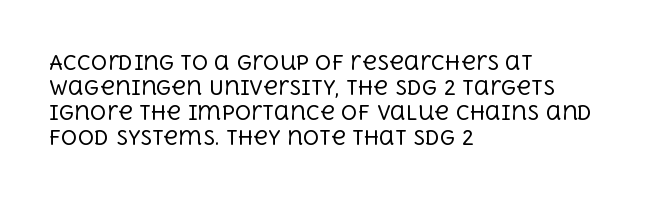
The image shows 20 px text type, upright; set left-aligned, normal line spacing (1.25x), normal letter spacing, not underlined.
